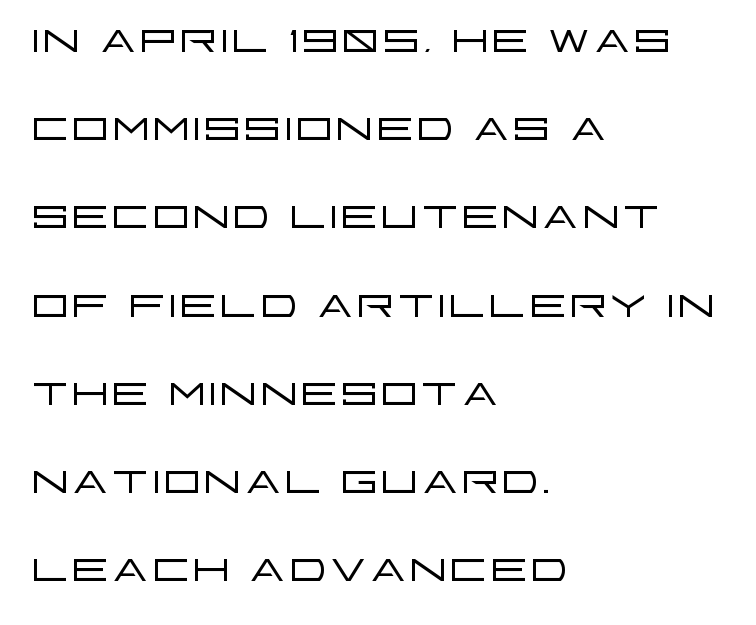
The image shows 60 px light, wide sans-serif type, upright; set left-aligned, normal line spacing (1.47x), normal letter spacing, not underlined; low stroke contrast and a large x-height.
